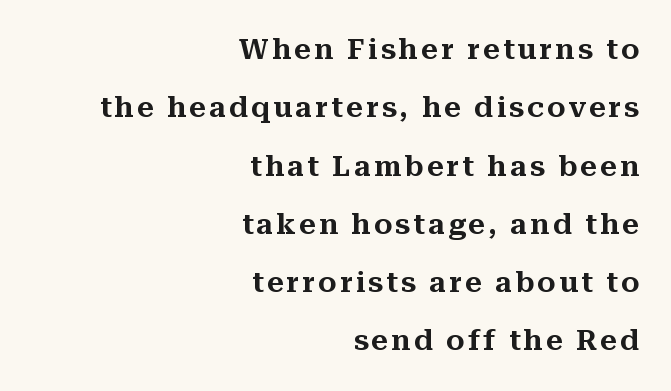
The image shows 29 px serif type, upright; set right-aligned, loose line spacing (2.01x), not underlined; medium stroke contrast and a medium x-height.
